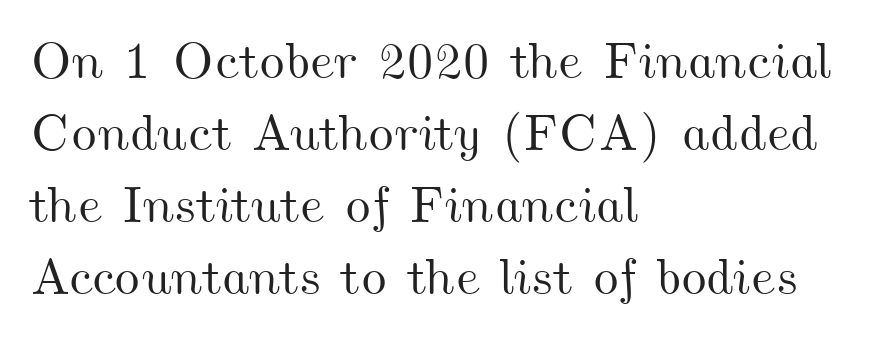
Q: Is the text underlined? A: No.
Q: How is the paragraph aligned? A: Left-aligned.
Q: Is the spacing between letters normal or unusually wide? A: Normal.
Q: Is the spacing between lines tight, normal or loose? A: Normal.
Q: Width (condensed, normal, or wide)? A: Wide.
Q: Stroke contrast? A: Medium.
Q: x-height? A: Small.
Q: Monospaced? A: No.
